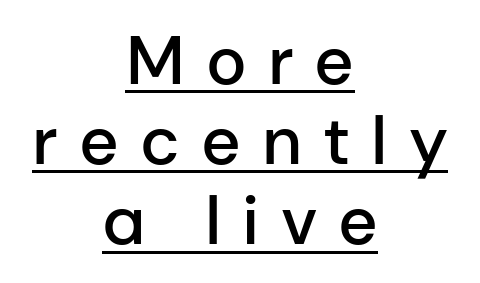
The image shows 68 px semibold sans-serif type, upright; set centered, line spacing 1.18x, unusually wide letter spacing (+0.31 em), underlined; low stroke contrast and a medium x-height.
